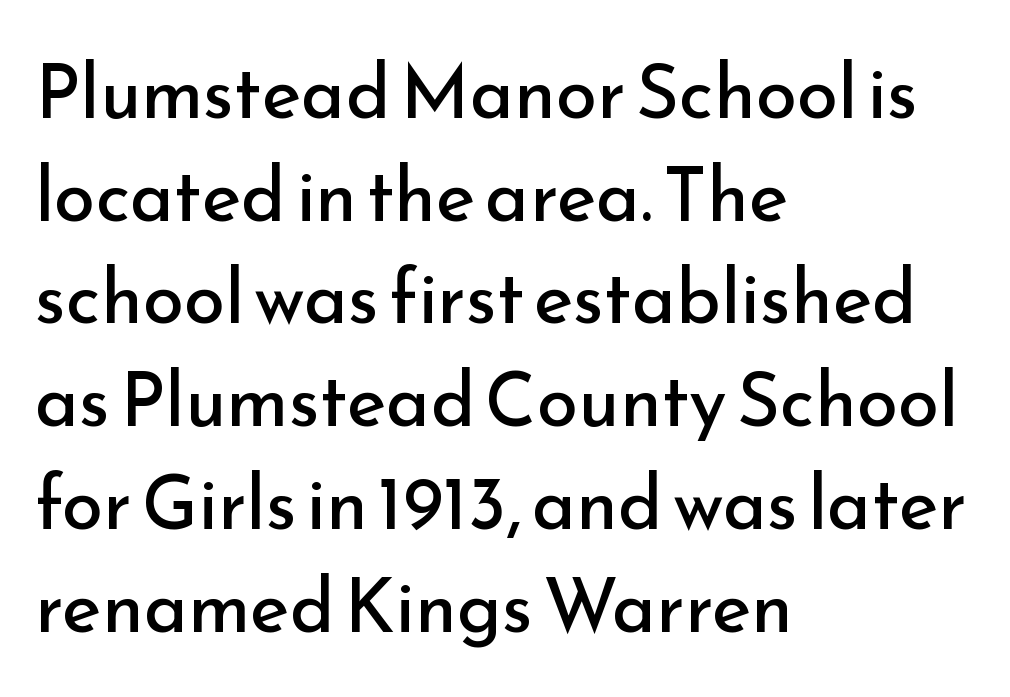
The image shows 75 px regular-weight sans-serif type, upright; set left-aligned, normal line spacing (1.37x), normal letter spacing, not underlined; low stroke contrast and a small x-height.
